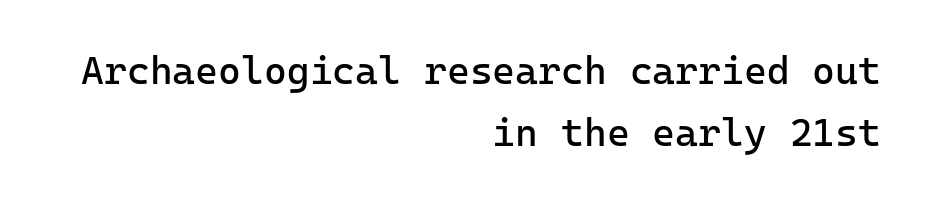
Is the letter spacing exaggerated? No — it looks like the ordinary default. The lines sit at an ordinary, default distance from one another. A typesetter would call this monospace, since all characters share one set width. Check under the words: just untouched page. The characters are drawn with everyday or finer stroke widths. Designer's note — italics off, roman on.
